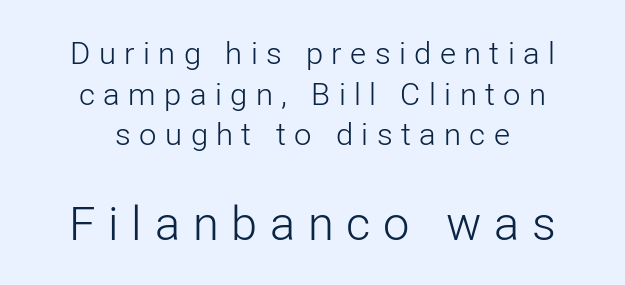
Q: Is the text bold? A: No.
Q: Is the text italic (slanted)? A: No, it is upright.
Q: Is the typeface a serif or a sans-serif typeface? A: Sans-serif.
Q: Is the text underlined? A: No.
Q: How is the paragraph aligned? A: Centered.
Q: Is the spacing between letters normal or unusually wide? A: Unusually wide.
Q: Is the spacing between lines tight, normal or loose? A: Normal.
Q: Which block of text is set in a larger size, the first (top) or the second (bottom)? A: The second (bottom) one.
Q: Width (condensed, normal, or wide)? A: Normal.
Q: Stroke contrast? A: Low.
Q: x-height? A: Medium.
Q: Monospaced? A: No.
